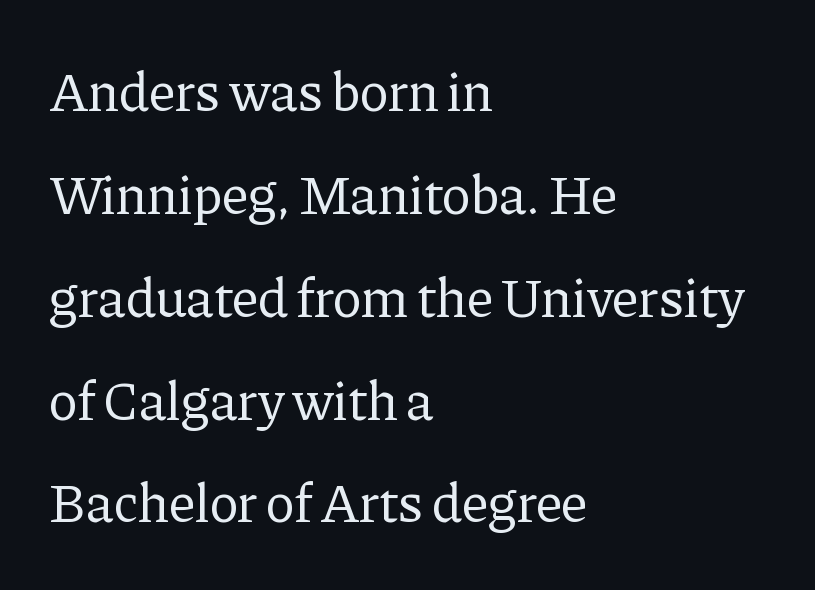
Q: Is the text bold? A: No.
Q: Is the text italic (slanted)? A: No, it is upright.
Q: Is the typeface a serif or a sans-serif typeface? A: Serif.
Q: Is the text underlined? A: No.
Q: How is the paragraph aligned? A: Left-aligned.
Q: Is the spacing between letters normal or unusually wide? A: Normal.
Q: Width (condensed, normal, or wide)? A: Normal.
Q: Stroke contrast? A: Low.
Q: x-height? A: Medium.
Q: Monospaced? A: No.
